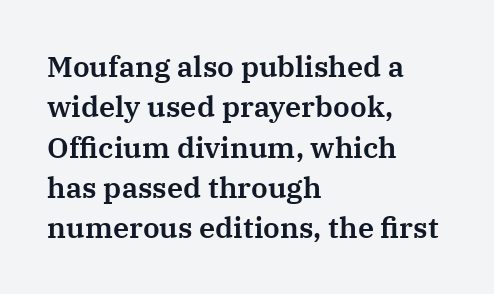
Q: Is the text italic (slanted)? A: No, it is upright.
Q: Is the typeface a serif or a sans-serif typeface? A: Serif.
Q: Is the text underlined? A: No.
Q: How is the paragraph aligned? A: Left-aligned.
Q: Is the spacing between letters normal or unusually wide? A: Normal.
Q: Is the spacing between lines tight, normal or loose? A: Normal.
Q: Width (condensed, normal, or wide)? A: Normal.
Q: Stroke contrast? A: Medium.
Q: x-height? A: Medium.
Q: Monospaced? A: No.
